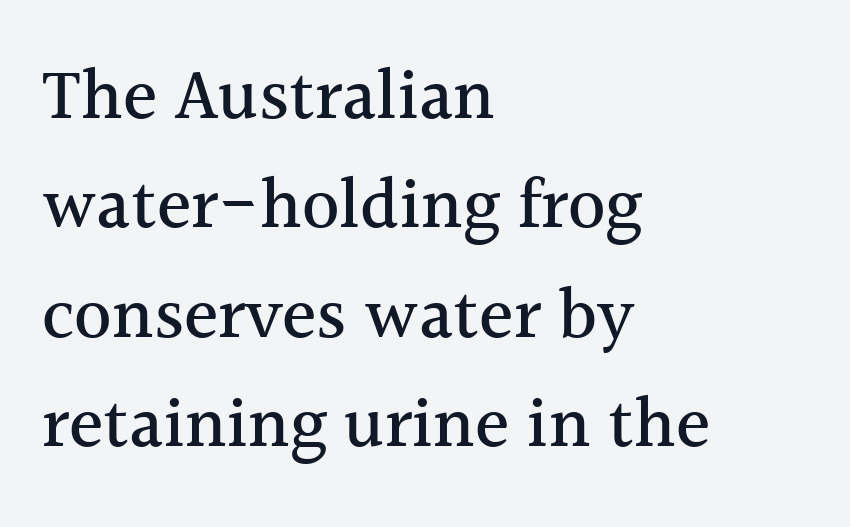
{"serif": "yes", "italic": "no", "width": "normal", "x_height": "medium", "monospaced": "no", "underline": "no", "align": "left", "line_spacing": "normal", "line_spacing_ratio": 1.52, "letter_spacing": "normal", "letter_spacing_em": 0.0, "glyph_px": 72}
